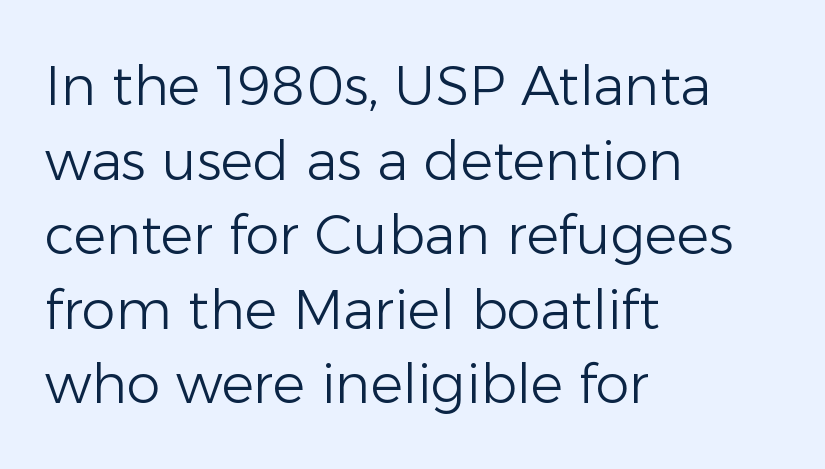
Q: Is the text bold? A: No.
Q: Is the text italic (slanted)? A: No, it is upright.
Q: Is the typeface a serif or a sans-serif typeface? A: Sans-serif.
Q: Is the text underlined? A: No.
Q: How is the paragraph aligned? A: Left-aligned.
Q: Is the spacing between letters normal or unusually wide? A: Normal.
Q: Is the spacing between lines tight, normal or loose? A: Normal.
Q: Width (condensed, normal, or wide)? A: Normal.
Q: Stroke contrast? A: Low.
Q: x-height? A: Medium.
Q: Monospaced? A: No.
